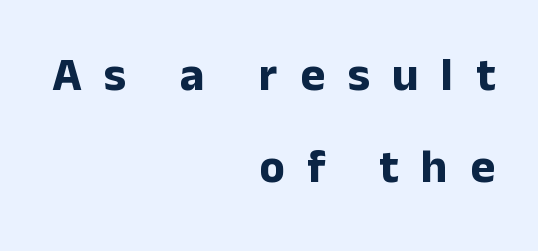
The image shows 47 px bold sans-serif type, upright; set right-aligned, loose line spacing (1.96x), unusually wide letter spacing (+0.48 em), not underlined; low stroke contrast and a medium x-height.
